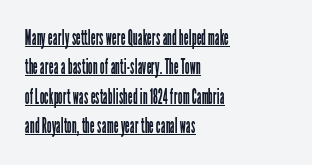
The rows are spaced the way most documents space them. Compared with a centered layout, this one pins lines to the left instead. Does a line run under the words? Yes, clearly. Is the type heavy? It reads as light-to-regular instead.
